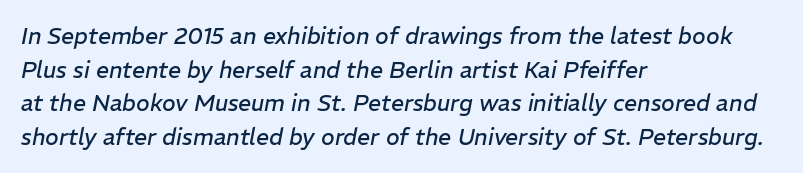
The image shows 23 px text type, italic (leaning right); set left-aligned, normal line spacing (1.46x), normal letter spacing, not underlined.
